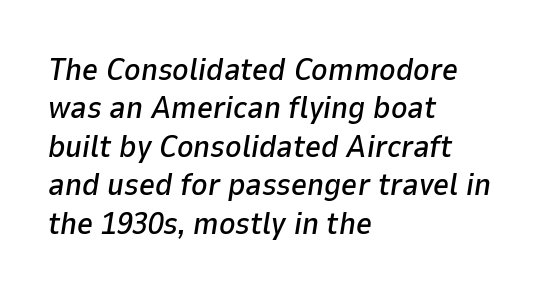
{"italic": "yes", "lean": "right", "slant_degrees": 9, "width": "normal", "stroke_contrast": "low", "x_height": "medium", "monospaced": "no", "underline": "no", "align": "left", "line_spacing_ratio": 1.24, "letter_spacing": "normal", "letter_spacing_em": 0.0, "glyph_px": 31}
